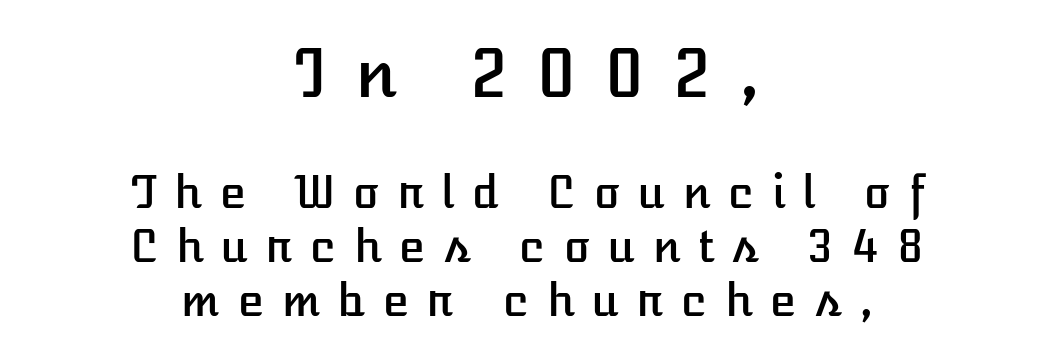
Q: Is the text italic (slanted)? A: No, it is upright.
Q: Is the text underlined? A: No.
Q: How is the paragraph aligned? A: Centered.
Q: Is the spacing between letters normal or unusually wide? A: Unusually wide.
Q: Which block of text is set in a larger size, the first (top) or the second (bottom)? A: The first (top) one.
Q: Width (condensed, normal, or wide)? A: Normal.
Q: Stroke contrast? A: Low.
Q: x-height? A: Medium.
Q: Monospaced? A: No.
